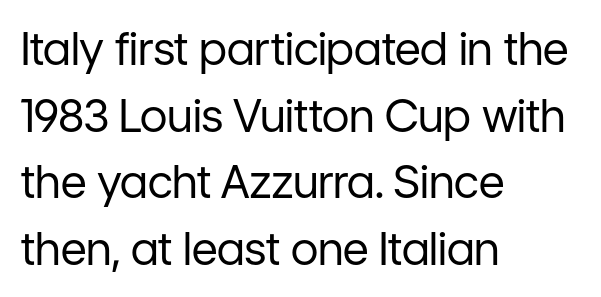
The image shows 45 px regular-weight sans-serif type, upright; set left-aligned, normal line spacing (1.48x), normal letter spacing, not underlined; low stroke contrast and a medium x-height.
